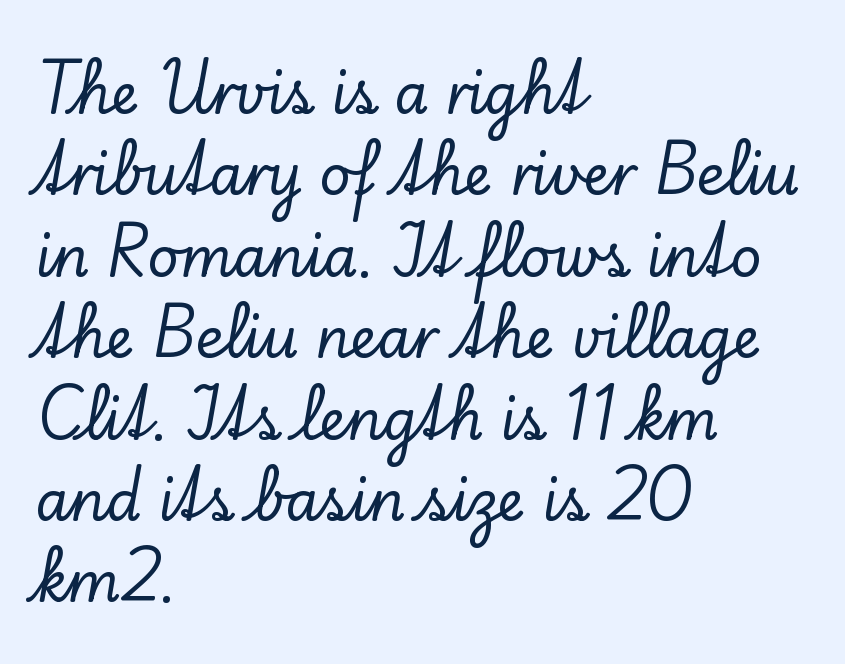
{"serif": "yes", "width": "normal", "stroke_contrast": "low", "x_height": "small", "monospaced": "no", "underline": "no", "align": "left", "line_spacing": "normal", "line_spacing_ratio": 1.48, "letter_spacing": "normal", "letter_spacing_em": 0.0, "glyph_px": 55}
